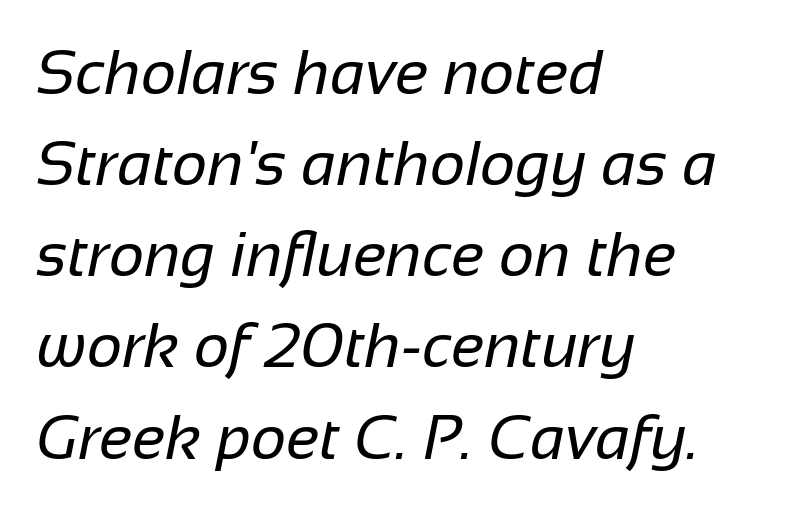
{"serif": "no", "bold": "no", "weight": "regular", "width": "normal", "stroke_contrast": "low", "x_height": "medium", "monospaced": "no", "underline": "no", "align": "left", "line_spacing": "normal", "line_spacing_ratio": 1.47, "letter_spacing": "normal", "letter_spacing_em": 0.0, "glyph_px": 62}
